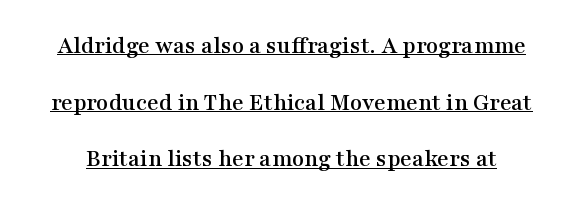
{"italic": "no", "underline": "yes", "line_spacing": "loose", "line_spacing_ratio": 2.27, "letter_spacing": "normal", "letter_spacing_em": 0.0, "glyph_px": 25}
